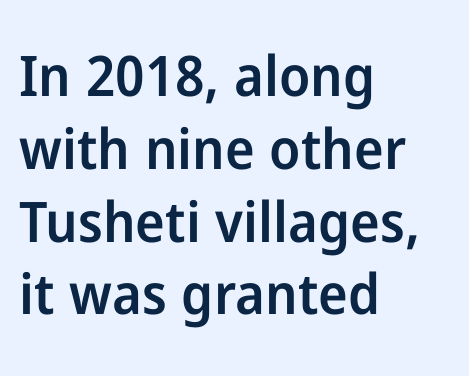
The image shows 56 px semibold sans-serif type, upright; set left-aligned, normal line spacing (1.3x), normal letter spacing, not underlined; low stroke contrast and a medium x-height.
